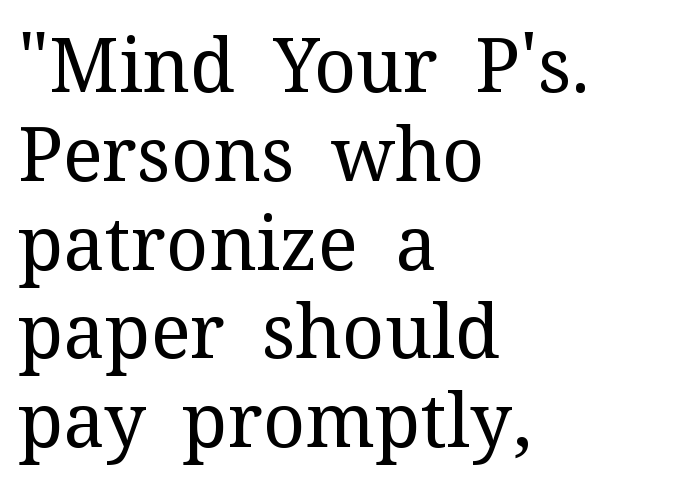
Q: Is the text bold? A: No.
Q: Is the text italic (slanted)? A: No, it is upright.
Q: Is the typeface a serif or a sans-serif typeface? A: Serif.
Q: Is the text underlined? A: No.
Q: How is the paragraph aligned? A: Left-aligned.
Q: Is the spacing between letters normal or unusually wide? A: Normal.
Q: Width (condensed, normal, or wide)? A: Normal.
Q: Stroke contrast? A: Medium.
Q: x-height? A: Medium.
Q: Monospaced? A: No.
